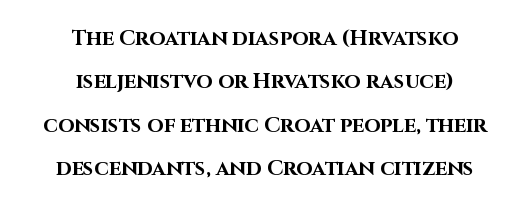
Q: Is the text bold? A: Yes.
Q: Is the text italic (slanted)? A: No, it is upright.
Q: Is the text underlined? A: No.
Q: How is the paragraph aligned? A: Centered.
Q: Is the spacing between letters normal or unusually wide? A: Normal.
Q: Is the spacing between lines tight, normal or loose? A: Loose.
